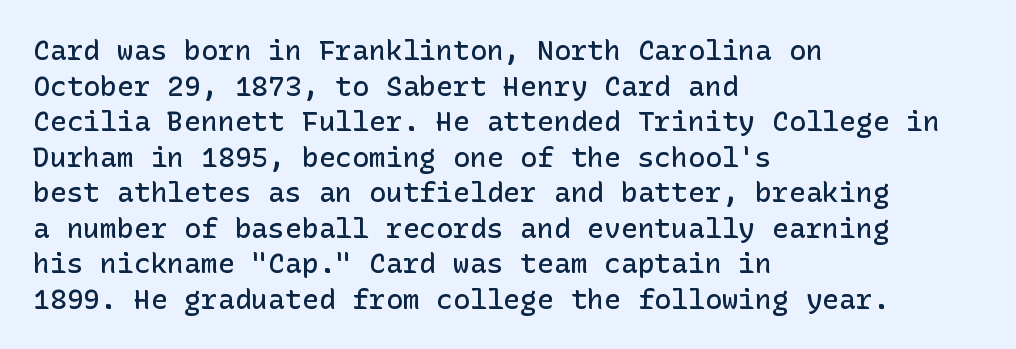
{"serif": "no", "italic": "no", "bold": "semi", "weight": "semibold", "width": "normal", "stroke_contrast": "low", "x_height": "medium", "underline": "no", "align": "left", "line_spacing": "normal", "line_spacing_ratio": 1.27, "letter_spacing": "normal", "letter_spacing_em": 0.0, "glyph_px": 28}
